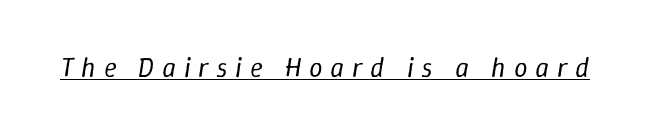
Q: Is the text bold? A: No.
Q: Is the text italic (slanted)? A: Yes, it leans right by about 9 degrees.
Q: Is the text underlined? A: Yes.
Q: Is the spacing between letters normal or unusually wide? A: Unusually wide.
